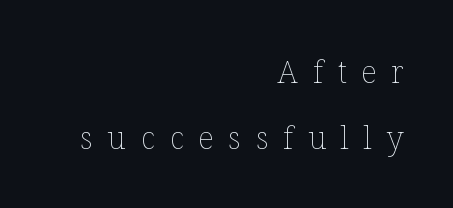
Q: Is the text bold? A: No.
Q: Is the text italic (slanted)? A: No, it is upright.
Q: Is the text underlined? A: No.
Q: How is the paragraph aligned? A: Right-aligned.
Q: Is the spacing between letters normal or unusually wide? A: Unusually wide.
Q: Is the spacing between lines tight, normal or loose? A: Loose.
Q: Width (condensed, normal, or wide)? A: Normal.
Q: Stroke contrast? A: Low.
Q: x-height? A: Medium.
Q: Monospaced? A: No.
